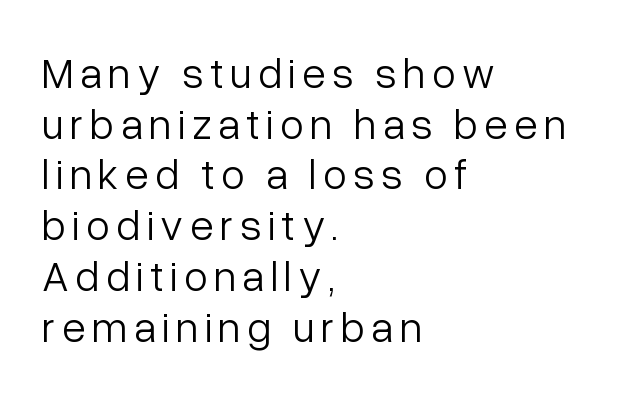
The image shows 43 px light sans-serif type, upright; set left-aligned, line spacing 1.18x, not underlined; low stroke contrast and a medium x-height.
